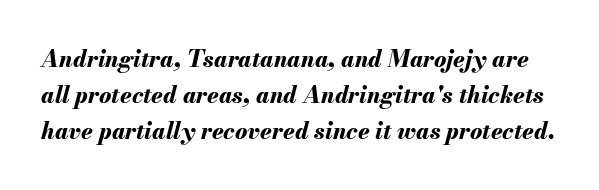
Every letter is thick-stroked: bold, no question. Beneath every word, the page is bare. What stands out about the letter spacing? Nothing — it is the standard amount. Rendered with sloped, italic letterforms.
